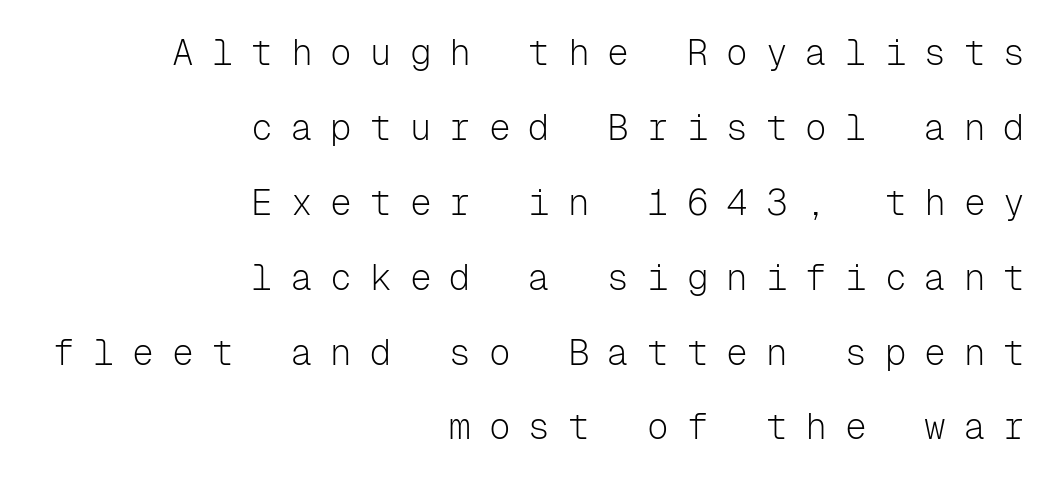
The image shows 36 px light sans-serif type, upright, monospaced; set right-aligned, loose line spacing (2.08x), unusually wide letter spacing (+0.5 em), not underlined; low stroke contrast and a medium x-height.
